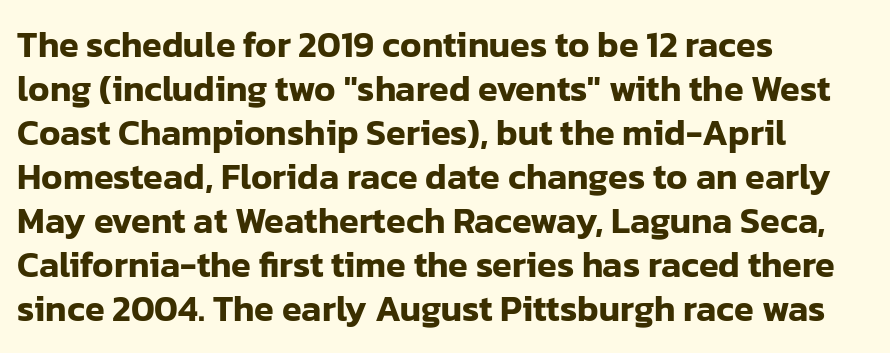
Q: Is the text italic (slanted)? A: No, it is upright.
Q: Is the typeface a serif or a sans-serif typeface? A: Sans-serif.
Q: Is the text underlined? A: No.
Q: How is the paragraph aligned? A: Left-aligned.
Q: Is the spacing between letters normal or unusually wide? A: Normal.
Q: Width (condensed, normal, or wide)? A: Normal.
Q: Stroke contrast? A: Low.
Q: x-height? A: Medium.
Q: Monospaced? A: No.
